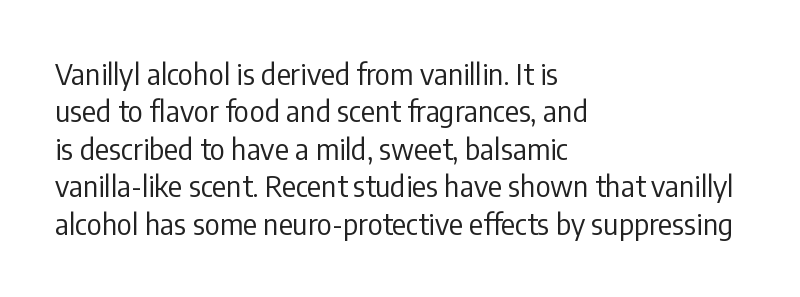
{"serif": "no", "italic": "no", "bold": "no", "weight": "regular", "width": "condensed", "stroke_contrast": "low", "x_height": "medium", "monospaced": "no", "underline": "no", "align": "left", "line_spacing": "normal", "line_spacing_ratio": 1.29, "letter_spacing": "normal", "letter_spacing_em": 0.0, "glyph_px": 29}
